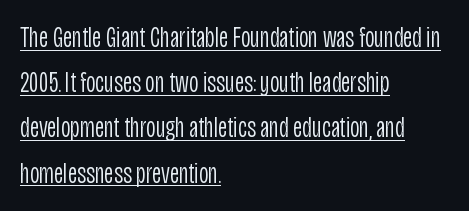
Q: Is the text bold? A: No.
Q: Is the text italic (slanted)? A: No, it is upright.
Q: Is the typeface a serif or a sans-serif typeface? A: Sans-serif.
Q: Is the text underlined? A: Yes.
Q: How is the paragraph aligned? A: Left-aligned.
Q: Is the spacing between letters normal or unusually wide? A: Normal.
Q: Is the spacing between lines tight, normal or loose? A: Normal.
Q: Width (condensed, normal, or wide)? A: Condensed.
Q: Stroke contrast? A: Low.
Q: x-height? A: Large.
Q: Monospaced? A: No.
